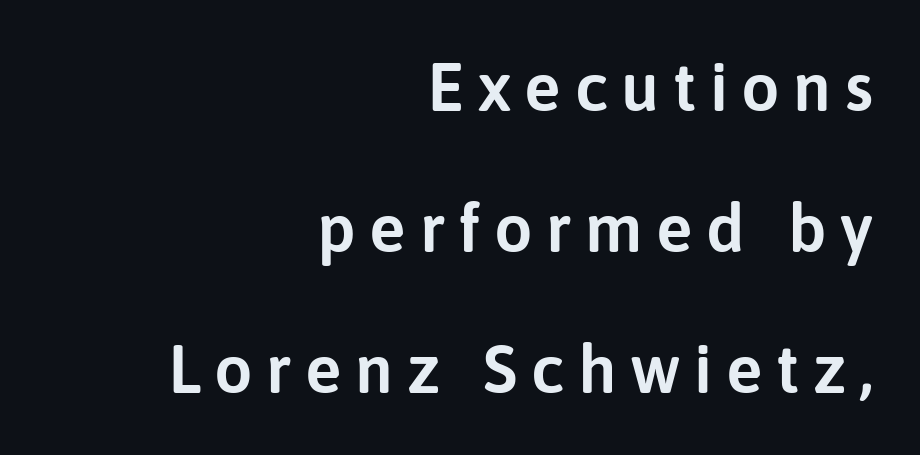
The image shows 68 px sans-serif type, upright; set right-aligned, loose line spacing (2.07x), unusually wide letter spacing (+0.2 em), not underlined; low stroke contrast and a medium x-height.
